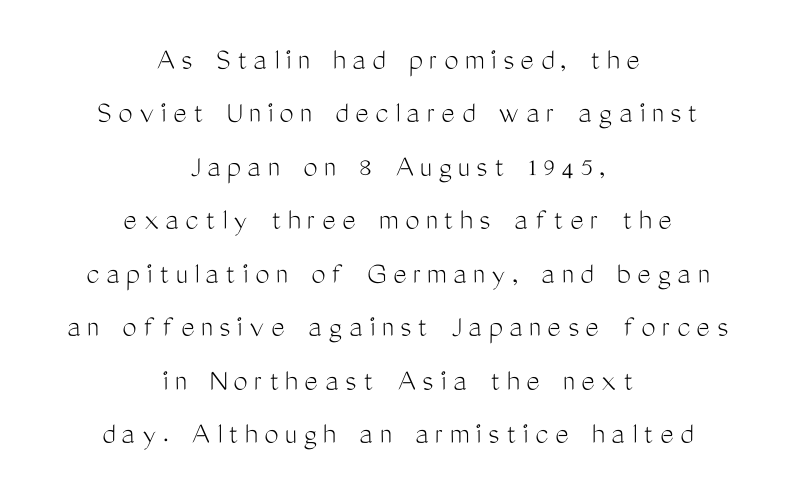
Q: Is the text bold? A: No.
Q: Is the text italic (slanted)? A: No, it is upright.
Q: Is the typeface a serif or a sans-serif typeface? A: Sans-serif.
Q: Is the text underlined? A: No.
Q: How is the paragraph aligned? A: Centered.
Q: Is the spacing between letters normal or unusually wide? A: Unusually wide.
Q: Is the spacing between lines tight, normal or loose? A: Normal.
Q: Width (condensed, normal, or wide)? A: Condensed.
Q: Stroke contrast? A: Medium.
Q: x-height? A: Medium.
Q: Monospaced? A: No.
